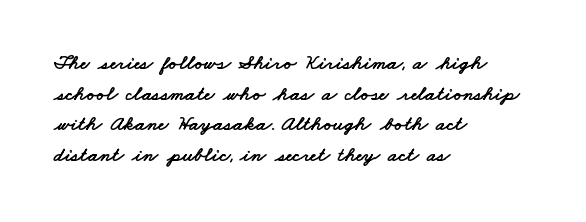
{"underline": "no", "align": "left", "line_spacing": "normal", "line_spacing_ratio": 1.46, "letter_spacing": "normal", "letter_spacing_em": 0.0, "glyph_px": 21}
